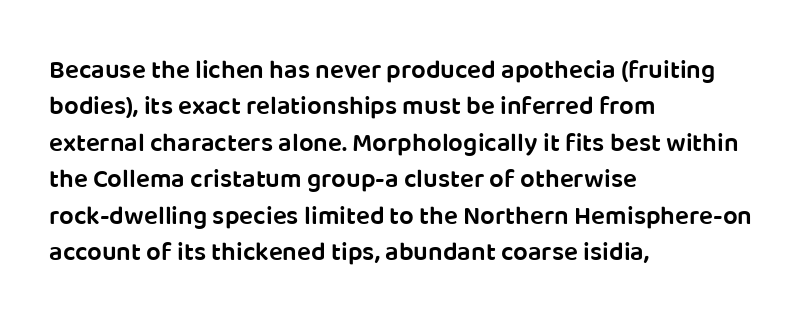
{"italic": "no", "bold": "semi", "underline": "no", "align": "left", "line_spacing": "normal", "line_spacing_ratio": 1.4, "letter_spacing": "normal", "letter_spacing_em": 0.0, "glyph_px": 26}
